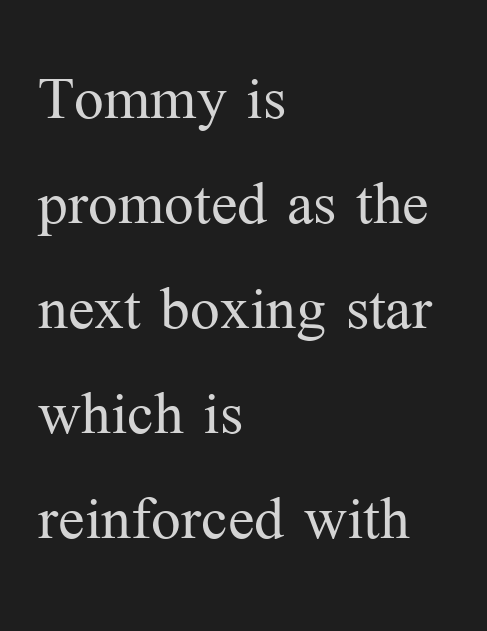
Q: Is the text bold? A: No.
Q: Is the text italic (slanted)? A: No, it is upright.
Q: Is the typeface a serif or a sans-serif typeface? A: Serif.
Q: Is the text underlined? A: No.
Q: How is the paragraph aligned? A: Left-aligned.
Q: Is the spacing between letters normal or unusually wide? A: Normal.
Q: Is the spacing between lines tight, normal or loose? A: Normal.
Q: Width (condensed, normal, or wide)? A: Normal.
Q: Stroke contrast? A: Medium.
Q: x-height? A: Medium.
Q: Monospaced? A: No.
